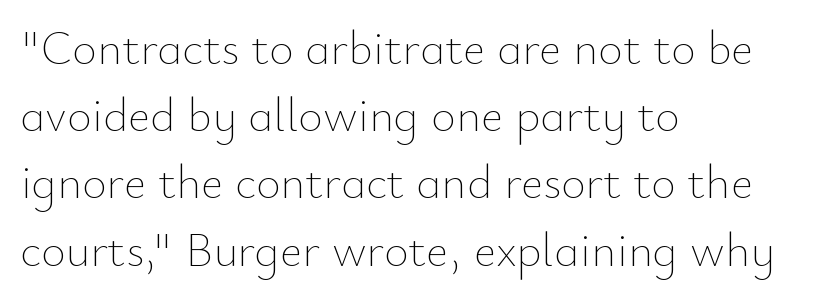
{"italic": "no", "bold": "no", "weight": "thin", "width": "normal", "stroke_contrast": "low", "x_height": "small", "monospaced": "no", "underline": "no", "align": "left", "line_spacing": "normal", "line_spacing_ratio": 1.4, "letter_spacing": "normal", "letter_spacing_em": 0.0, "glyph_px": 48}
